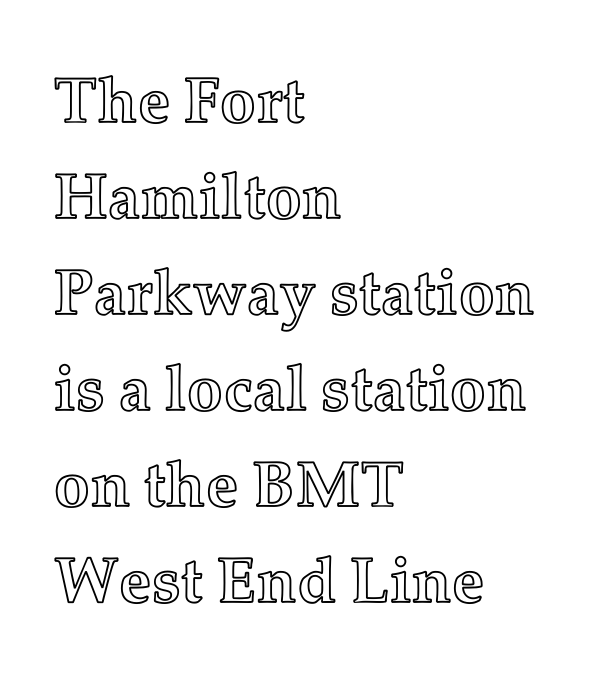
The image shows 64 px text type, upright; set left-aligned, normal line spacing (1.5x), normal letter spacing, not underlined; a medium x-height.
